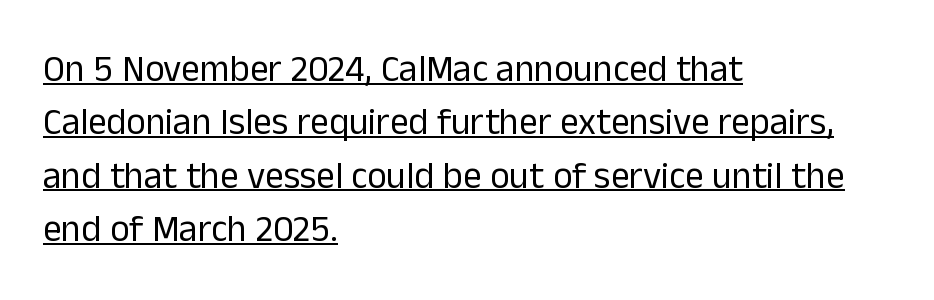
Q: Is the text bold? A: No.
Q: Is the text italic (slanted)? A: No, it is upright.
Q: Is the typeface a serif or a sans-serif typeface? A: Sans-serif.
Q: Is the text underlined? A: Yes.
Q: How is the paragraph aligned? A: Left-aligned.
Q: Is the spacing between letters normal or unusually wide? A: Normal.
Q: Is the spacing between lines tight, normal or loose? A: Normal.
Q: Width (condensed, normal, or wide)? A: Normal.
Q: Stroke contrast? A: Low.
Q: x-height? A: Medium.
Q: Monospaced? A: No.
